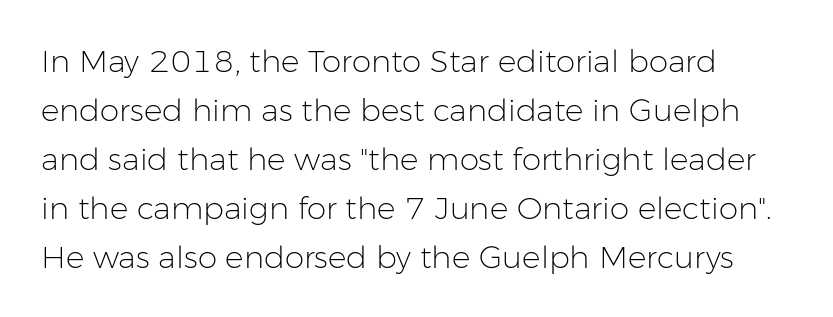
Rows of type keep a routine distance in the vertical direction. Nothing heavy about these letters — not bold at all. A typesetter would call this proportional, since set widths differ per character. Descenders are the only things crossing below the line.
